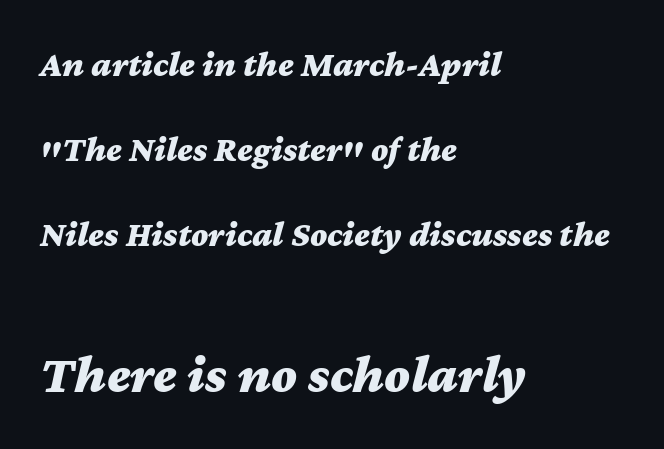
A clean baseline with only descenders dipping below it. The second block has been scaled up relative to the first. The typesetting leans heavy: a genuine bold. Here the glyphs are tracked normally, forming tight word shapes.
